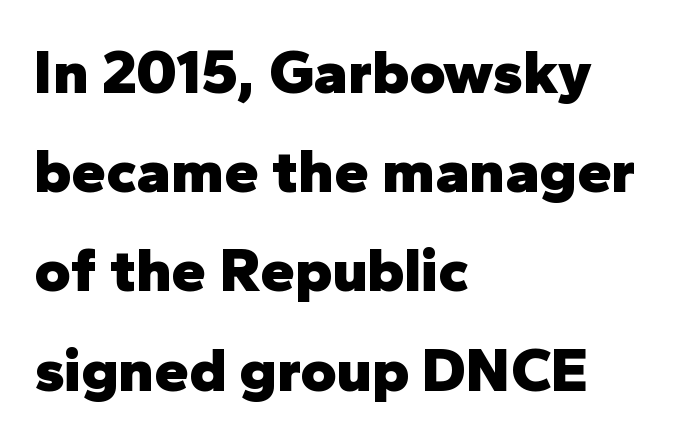
{"serif": "no", "italic": "no", "bold": "yes", "weight": "heavy", "width": "normal", "stroke_contrast": "low", "x_height": "medium", "monospaced": "no", "underline": "no", "align": "left", "line_spacing": "normal", "line_spacing_ratio": 1.6, "letter_spacing": "normal", "letter_spacing_em": 0.0, "glyph_px": 62}
